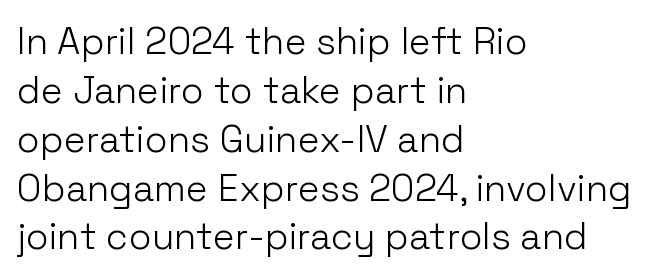
{"serif": "no", "italic": "no", "bold": "no", "weight": "light", "width": "normal", "stroke_contrast": "low", "x_height": "medium", "monospaced": "no", "underline": "no", "align": "left", "line_spacing": "normal", "line_spacing_ratio": 1.32, "letter_spacing": "normal", "letter_spacing_em": 0.0, "glyph_px": 37}
